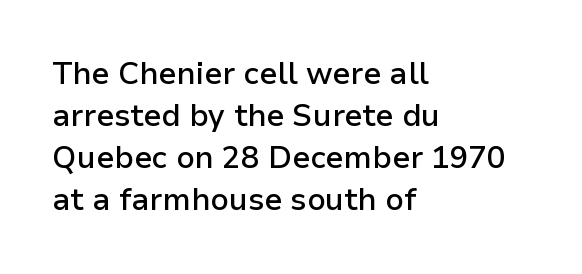
Leading: standard. The letters advance in unequal steps, a hallmark of proportional type. The sample has been set in demibold, a notch under bold. The font family rendered here belongs to the sans-serif group. Nope, not italic — everything's standing straight. Notice how the passage keeps a crisp vertical edge on the left only.
